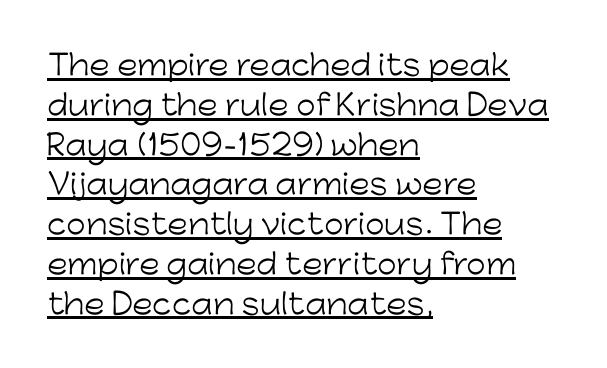
The image shows 28 px light sans-serif type, upright; set left-aligned, normal line spacing (1.42x), normal letter spacing, underlined; low stroke contrast and a medium x-height.
